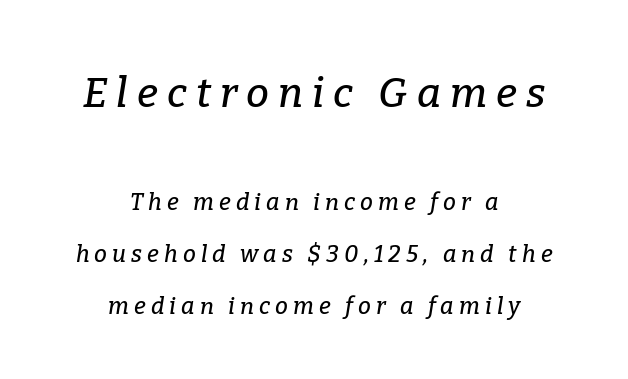
{"serif": "yes", "italic": "yes", "lean": "right", "slant_degrees": 9, "width": "normal", "stroke_contrast": "low", "x_height": "medium", "monospaced": "no", "underline": "no", "align": "center", "line_spacing": "loose", "line_spacing_ratio": 2.27, "letter_spacing": "wide", "letter_spacing_em": 0.22, "larger_block": "first", "size_ratio": 1.78, "glyph_px": 41}
